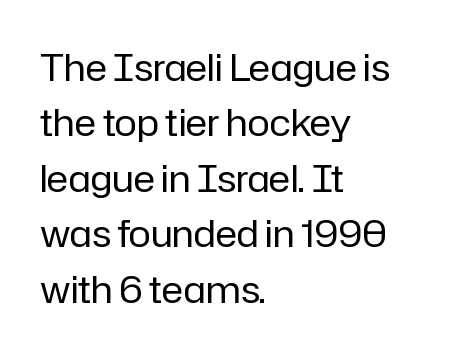
These lines are rendered in a variable-pitch font. The area under the type is left untouched. I'd call this a sans setting — the letters go barefoot. Nope, not italic — everything's standing straight. There is no visible air inserted between adjacent glyphs. Is the type heavy? It reads as light-to-regular instead.
